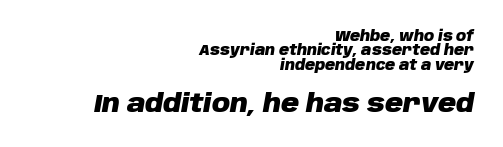
{"italic": "yes", "lean": "right", "slant_degrees": 10, "bold": "yes", "underline": "no", "align": "right", "line_spacing": "tight", "line_spacing_ratio": 1.02, "letter_spacing": "normal", "letter_spacing_em": 0.0, "larger_block": "second", "size_ratio": 1.79, "glyph_px": 25}
